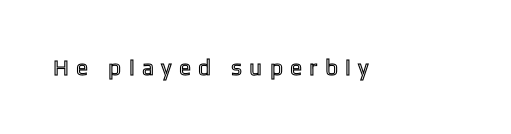
The image shows 22 px text type, upright; set unusually wide letter spacing (+0.42 em), not underlined.
